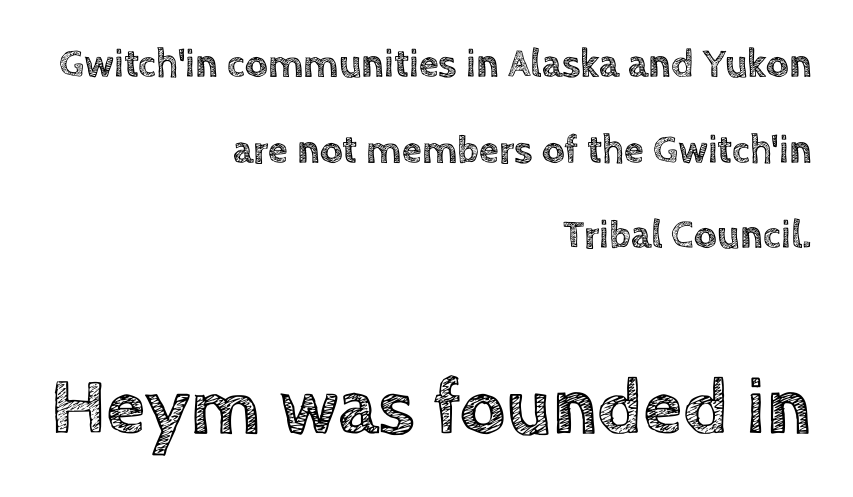
Q: Is the text italic (slanted)? A: No, it is upright.
Q: Is the text underlined? A: No.
Q: How is the paragraph aligned? A: Right-aligned.
Q: Is the spacing between letters normal or unusually wide? A: Normal.
Q: Is the spacing between lines tight, normal or loose? A: Loose.
Q: Which block of text is set in a larger size, the first (top) or the second (bottom)? A: The second (bottom) one.
Q: Width (condensed, normal, or wide)? A: Normal.
Q: x-height? A: Large.
Q: Monospaced? A: No.
